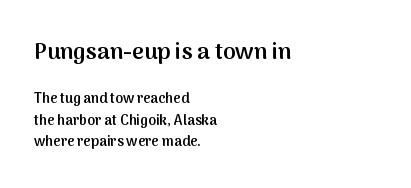
{"italic": "no", "bold": "semi", "underline": "no", "align": "left", "line_spacing": "normal", "line_spacing_ratio": 1.52, "letter_spacing": "normal", "letter_spacing_em": 0.0, "larger_block": "first", "size_ratio": 1.64, "glyph_px": 23}
